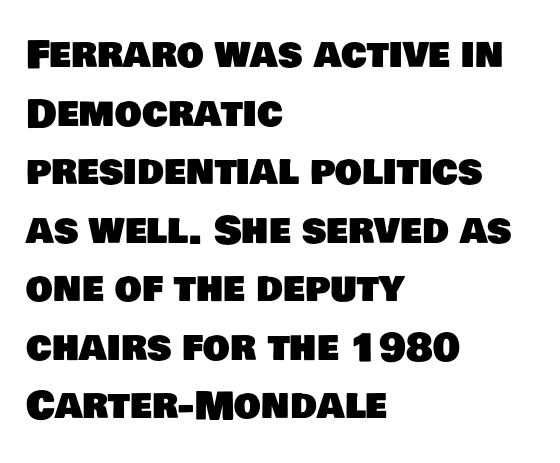
Does the type have serifs? No, each stem ends abruptly. A bare baseline throughout the passage. The lines in this sample share a left origin and differ only in where they stop. Students, note that the glyphs here touch the page at normal intervals. Here the designer chose a conventional face with non-uniform glyph widths. Evenly set lines give the paragraph a standard silhouette.
